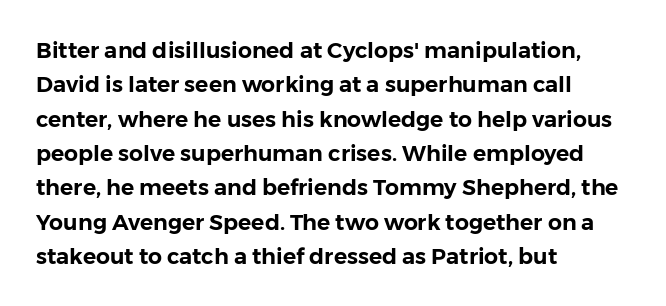
Q: Is the text italic (slanted)? A: No, it is upright.
Q: Is the text underlined? A: No.
Q: How is the paragraph aligned? A: Left-aligned.
Q: Is the spacing between letters normal or unusually wide? A: Normal.
Q: Is the spacing between lines tight, normal or loose? A: Normal.
